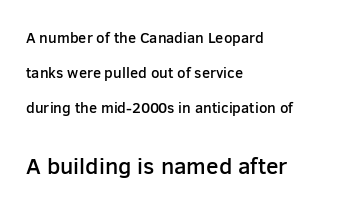
{"italic": "no", "bold": "semi", "underline": "no", "align": "left", "line_spacing": "loose", "line_spacing_ratio": 2.32, "letter_spacing": "normal", "letter_spacing_em": 0.0, "larger_block": "second", "size_ratio": 1.53, "glyph_px": 23}
